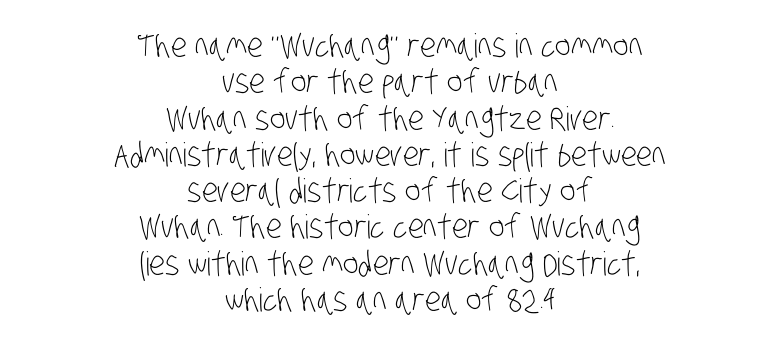
Q: Is the text bold? A: No.
Q: Is the typeface a serif or a sans-serif typeface? A: Sans-serif.
Q: Is the text underlined? A: No.
Q: How is the paragraph aligned? A: Centered.
Q: Is the spacing between letters normal or unusually wide? A: Normal.
Q: Is the spacing between lines tight, normal or loose? A: Tight.
Q: Width (condensed, normal, or wide)? A: Condensed.
Q: Stroke contrast? A: Low.
Q: x-height? A: Large.
Q: Monospaced? A: No.
